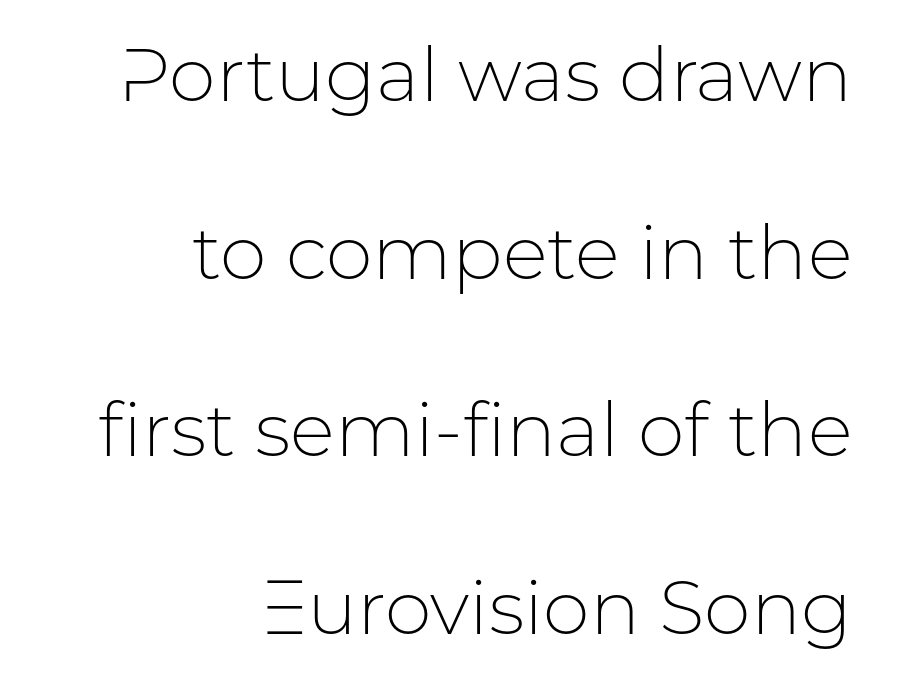
Q: Is the text bold? A: No.
Q: Is the text italic (slanted)? A: No, it is upright.
Q: Is the typeface a serif or a sans-serif typeface? A: Sans-serif.
Q: Is the text underlined? A: No.
Q: How is the paragraph aligned? A: Right-aligned.
Q: Is the spacing between letters normal or unusually wide? A: Normal.
Q: Is the spacing between lines tight, normal or loose? A: Loose.
Q: Width (condensed, normal, or wide)? A: Normal.
Q: Stroke contrast? A: Low.
Q: x-height? A: Medium.
Q: Monospaced? A: No.
